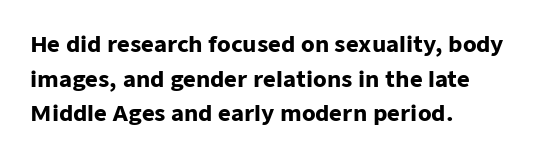
Q: Is the text bold? A: Yes.
Q: Is the text italic (slanted)? A: No, it is upright.
Q: Is the text underlined? A: No.
Q: How is the paragraph aligned? A: Left-aligned.
Q: Is the spacing between letters normal or unusually wide? A: Normal.
Q: Is the spacing between lines tight, normal or loose? A: Normal.
